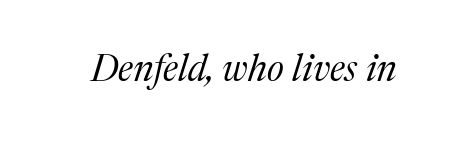
{"serif": "yes", "italic": "yes", "lean": "right", "slant_degrees": 17, "bold": "no", "weight": "regular", "width": "normal", "stroke_contrast": "medium", "x_height": "medium", "monospaced": "no", "underline": "no", "letter_spacing": "normal", "letter_spacing_em": 0.0, "glyph_px": 37}
